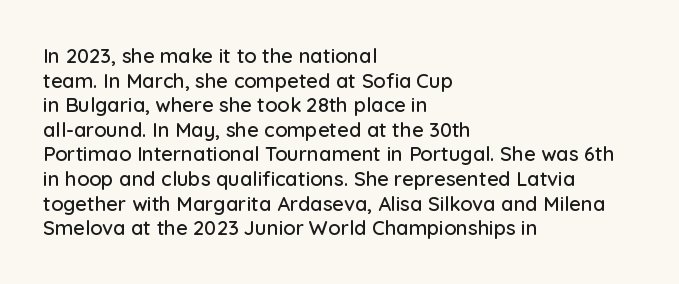
Here the glyphs are tracked normally, forming tight word shapes. The baseline area is clear. Ascenders rise straight up at ninety degrees. These lines stack with their left ends in a neat column.
